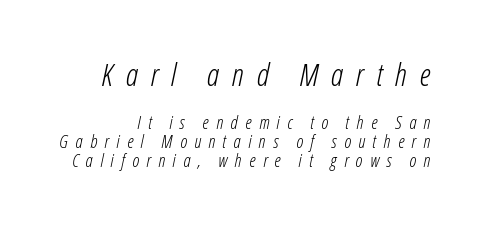
Lines of text with bare space underneath. Nothing heavy about these letters — not bold at all. Visually, the top section dominates because its glyphs are scaled up. Varying glyph widths throughout — classic text-font behaviour. Is the type slanted? Yes — the strokes lean at a clear angle. Short note: letters widely spaced.
